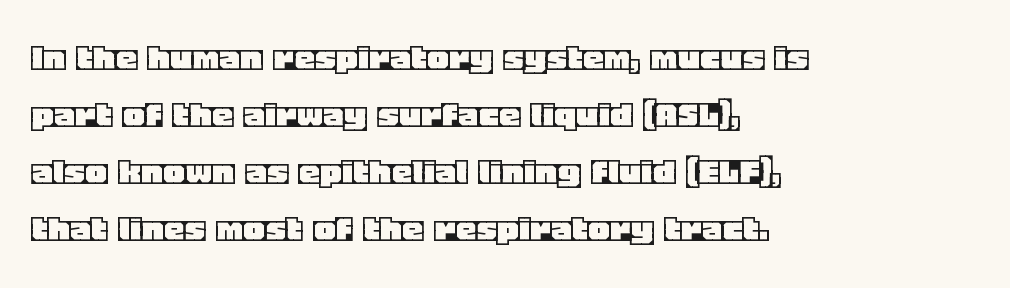
Q: Is the text italic (slanted)? A: No, it is upright.
Q: Is the text underlined? A: No.
Q: How is the paragraph aligned? A: Left-aligned.
Q: Is the spacing between letters normal or unusually wide? A: Normal.
Q: Is the spacing between lines tight, normal or loose? A: Normal.
Q: Width (condensed, normal, or wide)? A: Normal.
Q: x-height? A: Large.
Q: Monospaced? A: No.
